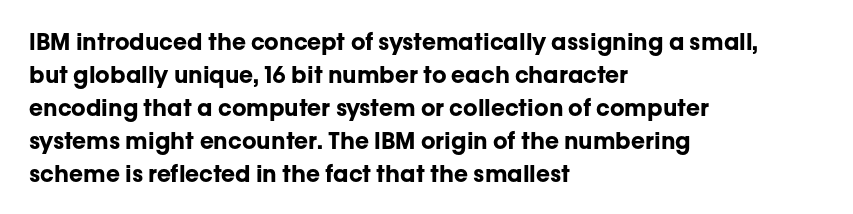
{"italic": "no", "bold": "yes", "underline": "no", "align": "left", "line_spacing": "normal", "line_spacing_ratio": 1.43, "letter_spacing": "normal", "letter_spacing_em": 0.0, "glyph_px": 23}
